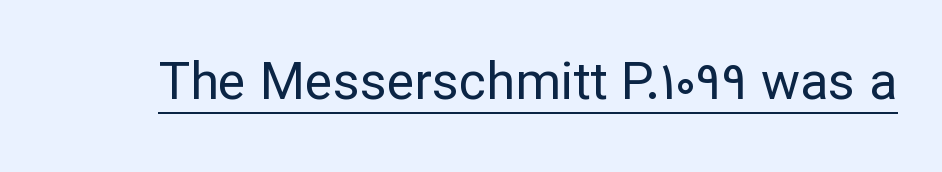
{"serif": "no", "italic": "no", "bold": "no", "weight": "regular", "width": "normal", "stroke_contrast": "low", "x_height": "medium", "monospaced": "no", "underline": "yes", "letter_spacing": "normal", "letter_spacing_em": 0.0, "glyph_px": 52}
